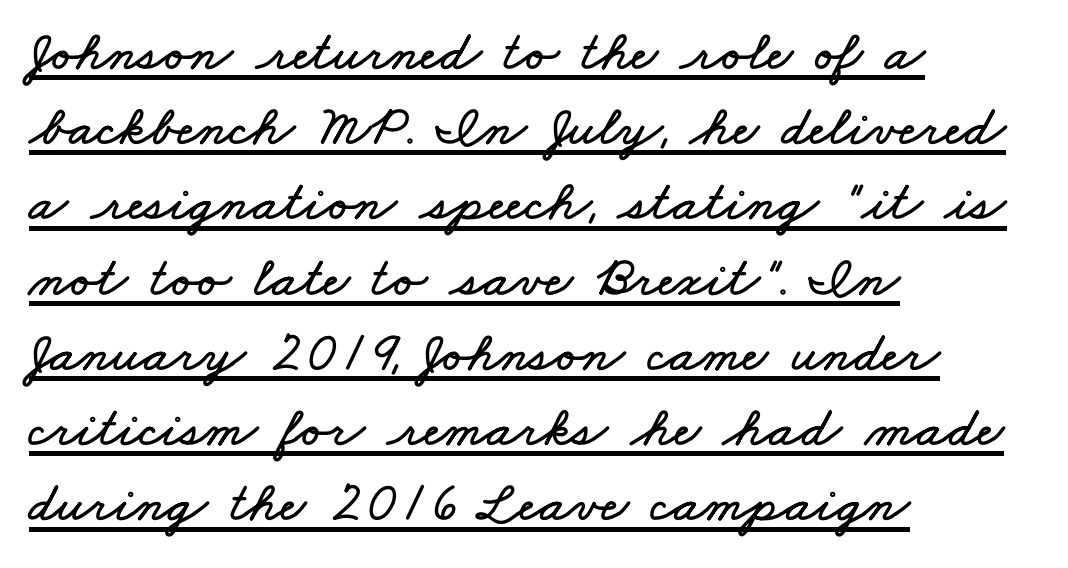
The image shows 57 px wide type; set left-aligned, normal line spacing (1.32x), normal letter spacing, underlined; low stroke contrast and a small x-height.
